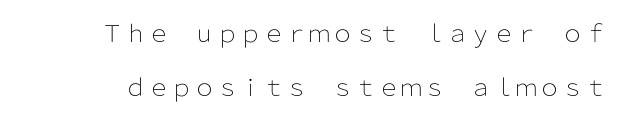
The image shows 23 px text type, upright; set loose line spacing (2.33x), normal letter spacing, not underlined.
